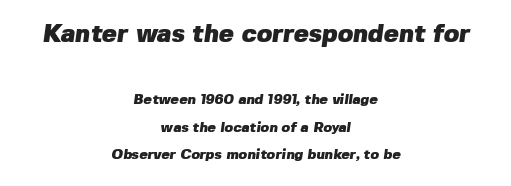
The image shows 25 px bold type; set centered, loose line spacing (1.99x), normal letter spacing, not underlined; the first (top) block is 1.79x larger.
